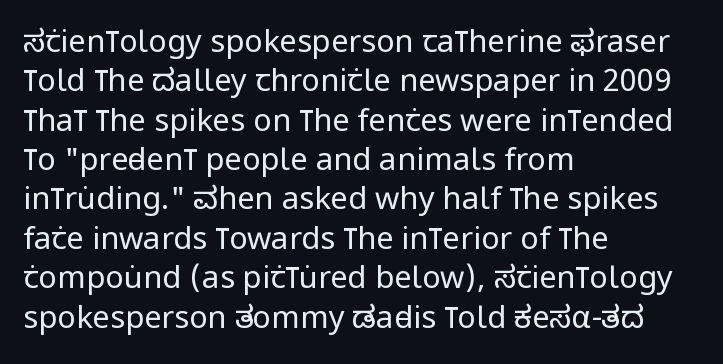
The letterforms sit shoulder to shoulder at normal distance. Is the block centered? No — it sits flush against the left margin. Beneath every word, the page is bare. No chunkiness to these letters — they're not bold. The lettering stays uniformly vertical, giving the passage a roman look. The space between consecutive lines is moderate.
